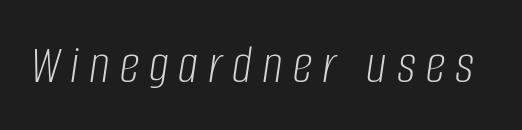
You could not count columns in this text — the font is proportionally spaced. Weight: in the light-to-regular range. Underlining? Definitely not there. This sample uses an oblique cut, with every glyph tilted off the vertical.
